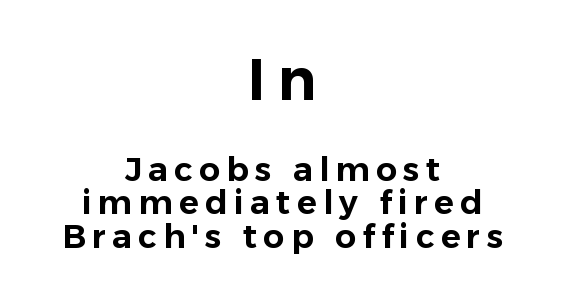
A centered setting, common on invitations and titles, is used for this passage. The area under the type is left untouched. The designer dialed line spacing down below the default. Ordinary non-slanted type is in use. Looks like regular typesetting: each glyph gets only the width it needs. Does the type have serifs? No, each stem ends abruptly.
